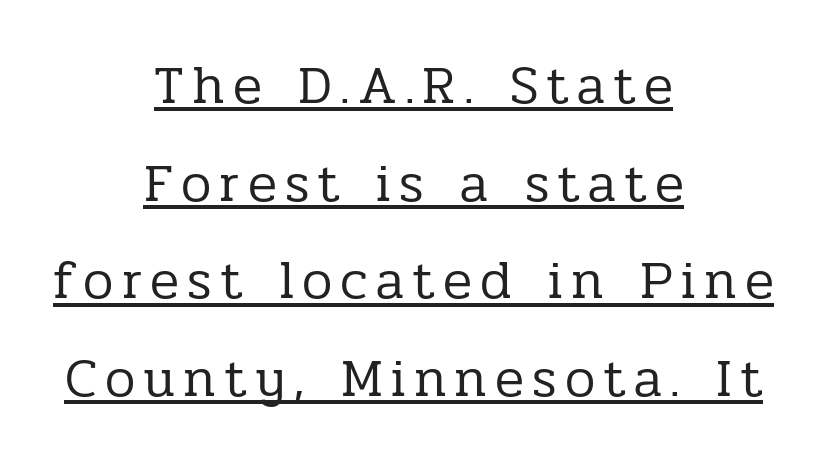
Q: Is the text bold? A: No.
Q: Is the text italic (slanted)? A: No, it is upright.
Q: Is the typeface a serif or a sans-serif typeface? A: Serif.
Q: Is the text underlined? A: Yes.
Q: How is the paragraph aligned? A: Centered.
Q: Width (condensed, normal, or wide)? A: Normal.
Q: Stroke contrast? A: Low.
Q: x-height? A: Medium.
Q: Monospaced? A: No.
